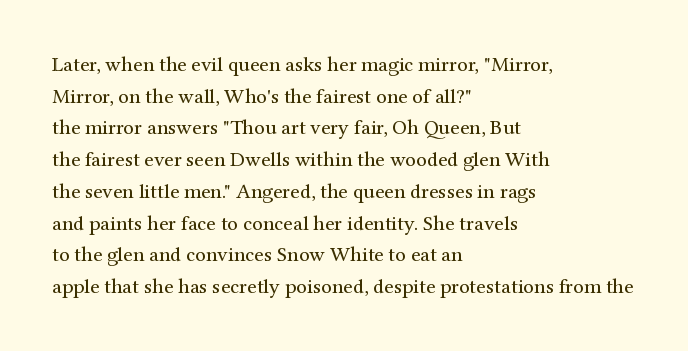
{"italic": "no", "bold": "no", "underline": "no", "align": "left", "line_spacing": "normal", "line_spacing_ratio": 1.51, "letter_spacing": "normal", "letter_spacing_em": 0.0, "glyph_px": 21}
